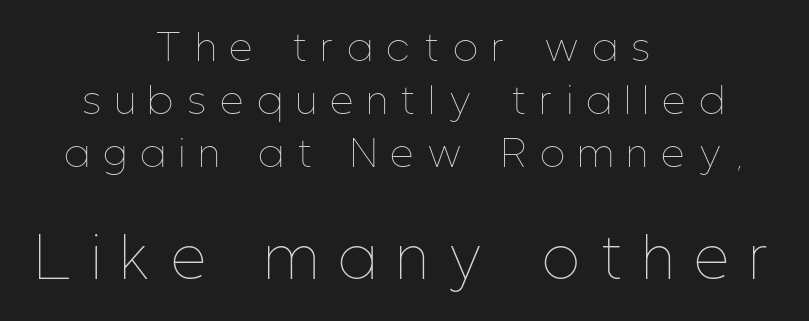
Q: Is the text bold? A: No.
Q: Is the text italic (slanted)? A: No, it is upright.
Q: Is the text underlined? A: No.
Q: How is the paragraph aligned? A: Centered.
Q: Is the spacing between letters normal or unusually wide? A: Unusually wide.
Q: Is the spacing between lines tight, normal or loose? A: Normal.
Q: Which block of text is set in a larger size, the first (top) or the second (bottom)? A: The second (bottom) one.
Q: Width (condensed, normal, or wide)? A: Condensed.
Q: Stroke contrast? A: Low.
Q: x-height? A: Medium.
Q: Monospaced? A: No.
